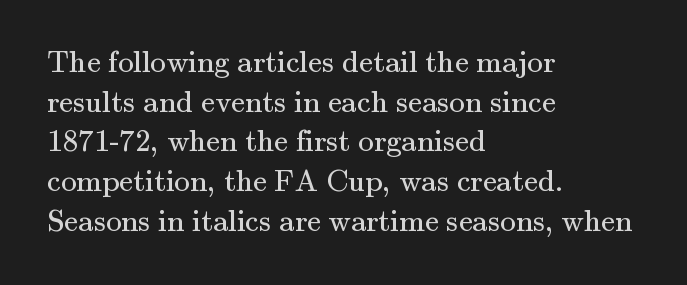
{"serif": "yes", "italic": "no", "bold": "no", "weight": "regular", "width": "normal", "stroke_contrast": "medium", "x_height": "small", "monospaced": "no", "underline": "no", "align": "left", "line_spacing": "normal", "line_spacing_ratio": 1.28, "letter_spacing": "normal", "letter_spacing_em": 0.0, "glyph_px": 31}
